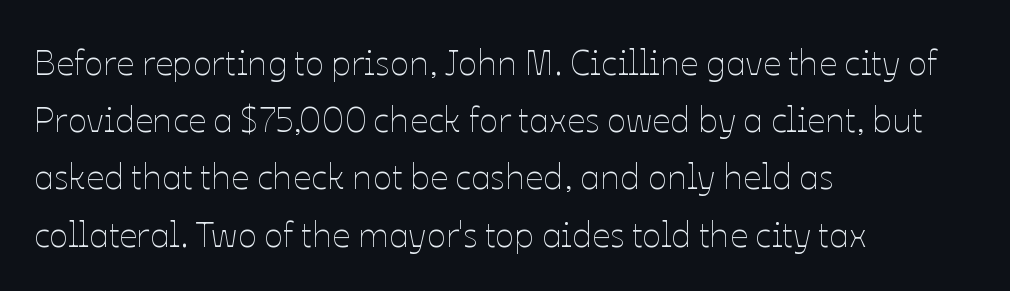
{"italic": "no", "bold": "no", "weight": "thin", "width": "normal", "stroke_contrast": "low", "x_height": "medium", "monospaced": "no", "underline": "no", "align": "left", "line_spacing": "normal", "line_spacing_ratio": 1.59, "letter_spacing": "normal", "letter_spacing_em": 0.0, "glyph_px": 36}
